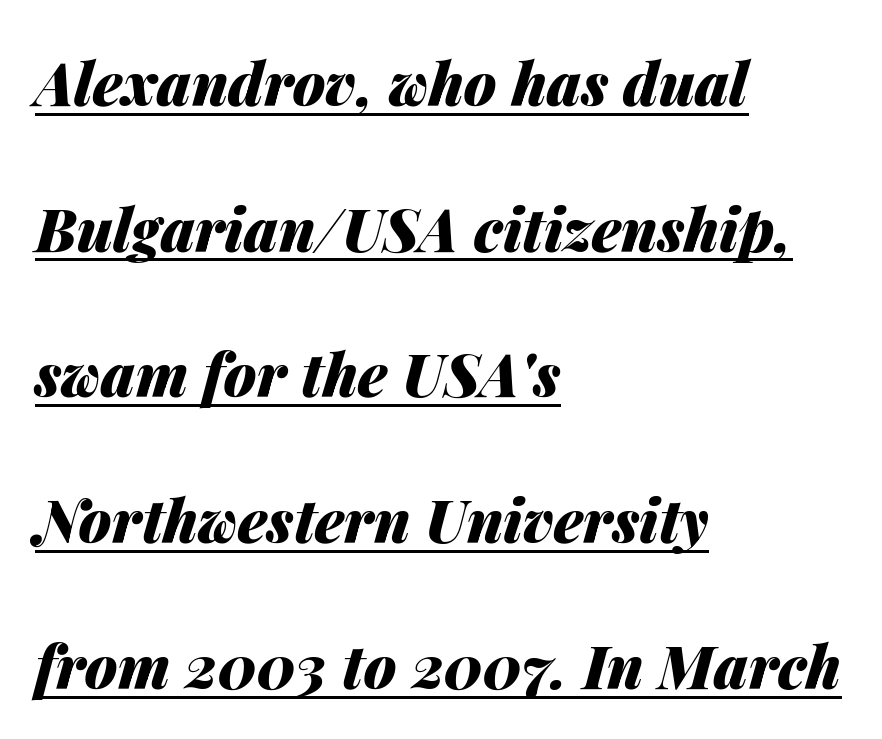
Q: Is the text bold? A: Yes.
Q: Is the text italic (slanted)? A: Yes, it leans right by about 14 degrees.
Q: Is the text underlined? A: Yes.
Q: How is the paragraph aligned? A: Left-aligned.
Q: Is the spacing between letters normal or unusually wide? A: Normal.
Q: Is the spacing between lines tight, normal or loose? A: Loose.
Q: Width (condensed, normal, or wide)? A: Normal.
Q: Stroke contrast? A: Medium.
Q: x-height? A: Medium.
Q: Monospaced? A: No.
